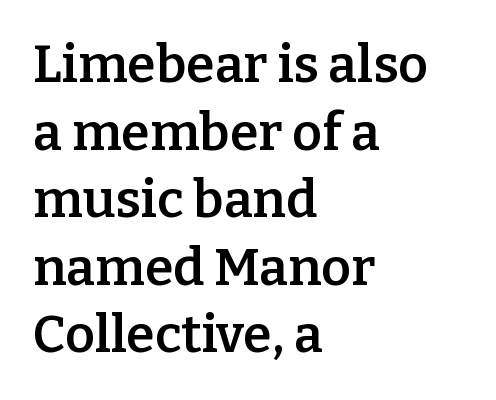
{"serif": "yes", "italic": "no", "bold": "semi", "weight": "semibold", "width": "normal", "stroke_contrast": "low", "x_height": "medium", "monospaced": "no", "underline": "no", "align": "left", "line_spacing": "normal", "line_spacing_ratio": 1.3, "letter_spacing": "normal", "letter_spacing_em": 0.0, "glyph_px": 52}
